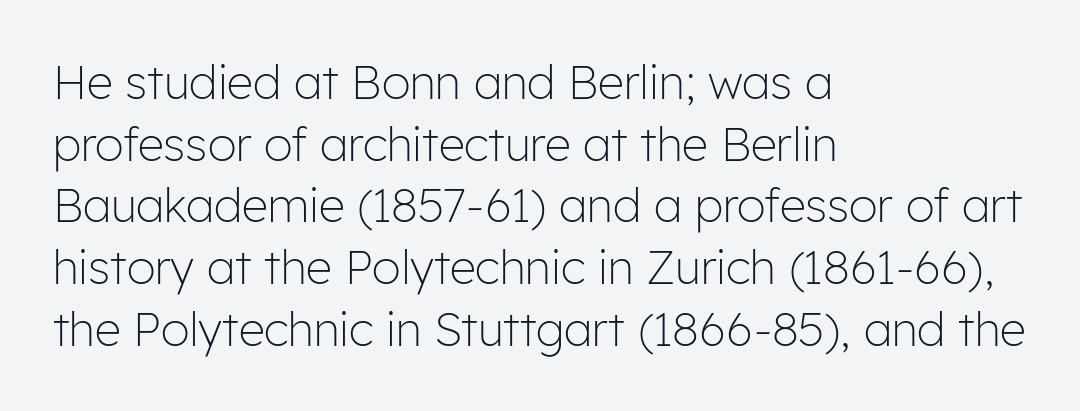
{"serif": "no", "italic": "no", "bold": "no", "weight": "light", "width": "normal", "stroke_contrast": "low", "x_height": "medium", "monospaced": "no", "underline": "no", "align": "left", "line_spacing": "normal", "line_spacing_ratio": 1.34, "letter_spacing": "normal", "letter_spacing_em": 0.0, "glyph_px": 46}
